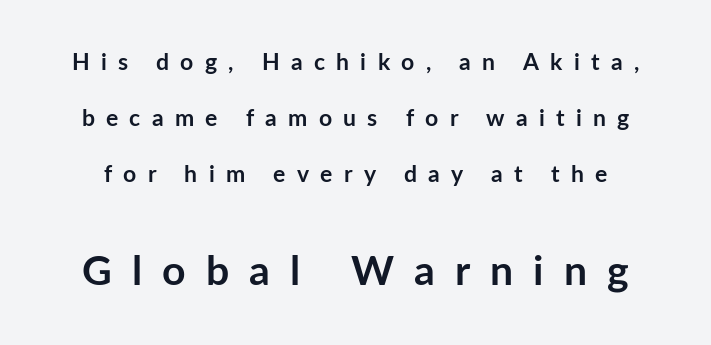
The image shows 41 px semibold sans-serif type, upright; set loose line spacing (2.44x), unusually wide letter spacing (+0.49 em), not underlined; the second (bottom) block is 1.78x larger; low stroke contrast and a medium x-height.
